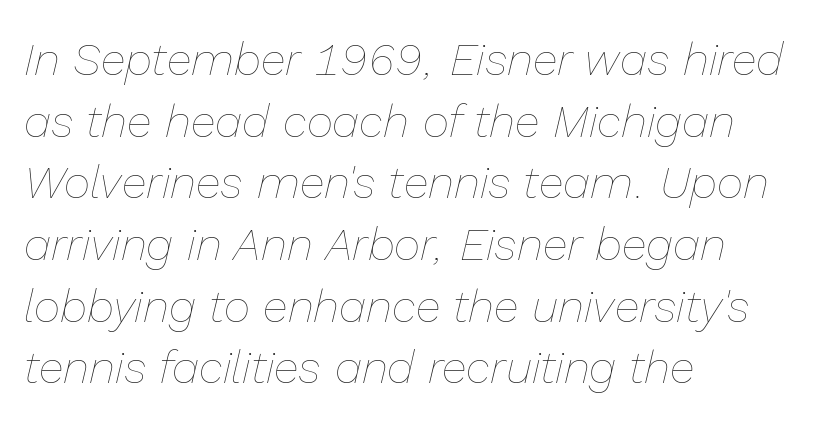
Does the lettering tilt? It does — this is italic. No word sits above an underline. These lines are rendered in a variable-pitch font. The face looks like a standard text weight, possibly lighter.
